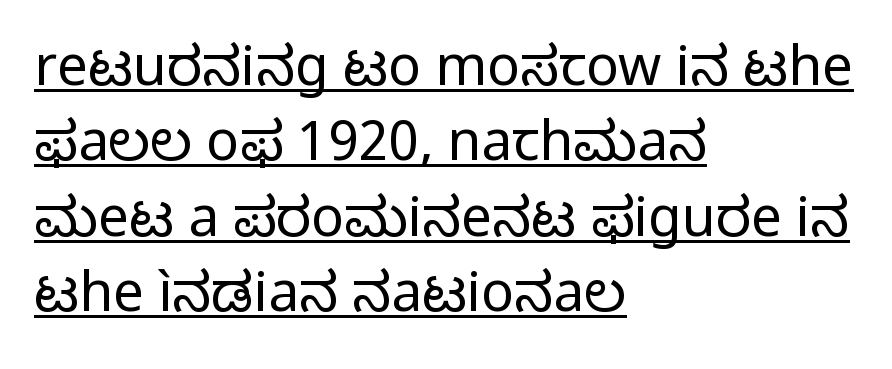
Q: Is the text bold? A: No.
Q: Is the text italic (slanted)? A: No, it is upright.
Q: Is the typeface a serif or a sans-serif typeface? A: Sans-serif.
Q: Is the text underlined? A: Yes.
Q: How is the paragraph aligned? A: Left-aligned.
Q: Is the spacing between letters normal or unusually wide? A: Normal.
Q: Is the spacing between lines tight, normal or loose? A: Normal.
Q: Width (condensed, normal, or wide)? A: Normal.
Q: Stroke contrast? A: Low.
Q: x-height? A: Medium.
Q: Monospaced? A: No.
